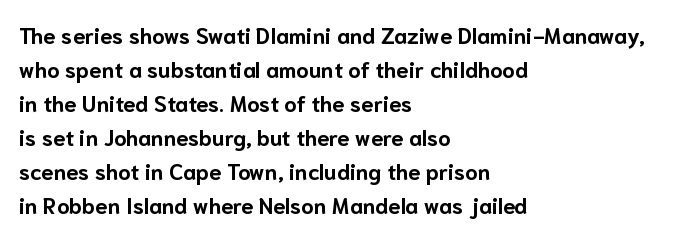
Underline: absent. Default kerning and tracking; the words read as compact shapes. Successive baselines arrive at the customary interval. You can tell it's not italic because the verticals are truly vertical. One-word summary of the alignment: left. These lines carry a lot of weight — the face is fully bold.
